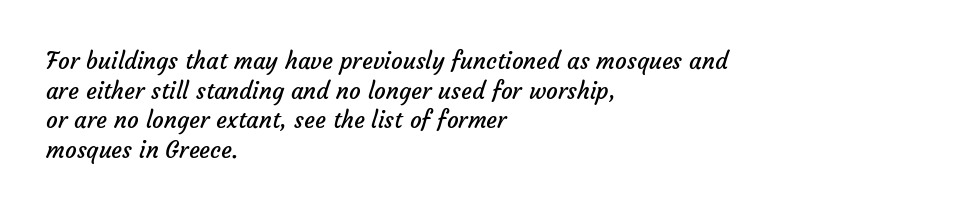
Q: Is the text bold? A: No.
Q: Is the text underlined? A: No.
Q: How is the paragraph aligned? A: Left-aligned.
Q: Is the spacing between letters normal or unusually wide? A: Normal.
Q: Is the spacing between lines tight, normal or loose? A: Normal.
